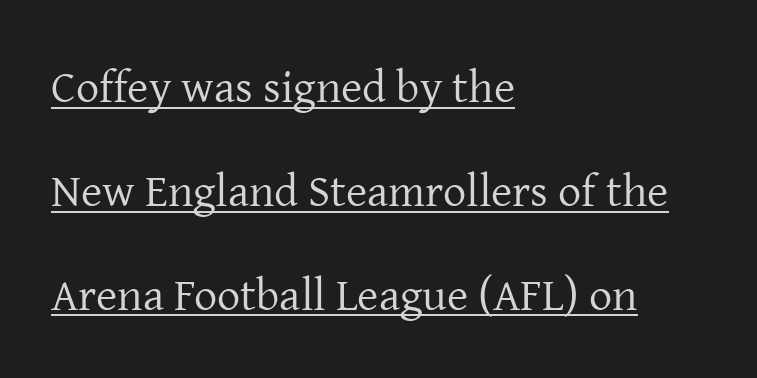
Q: Is the text bold? A: No.
Q: Is the text italic (slanted)? A: No, it is upright.
Q: Is the typeface a serif or a sans-serif typeface? A: Serif.
Q: Is the text underlined? A: Yes.
Q: How is the paragraph aligned? A: Left-aligned.
Q: Is the spacing between letters normal or unusually wide? A: Normal.
Q: Is the spacing between lines tight, normal or loose? A: Loose.
Q: Width (condensed, normal, or wide)? A: Normal.
Q: Stroke contrast? A: Low.
Q: x-height? A: Medium.
Q: Monospaced? A: No.
